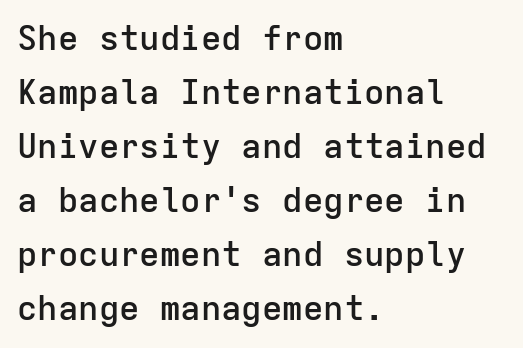
The image shows 34 px semibold sans-serif type, upright, monospaced; set left-aligned, normal line spacing (1.59x), normal letter spacing, not underlined; low stroke contrast and a medium x-height.
